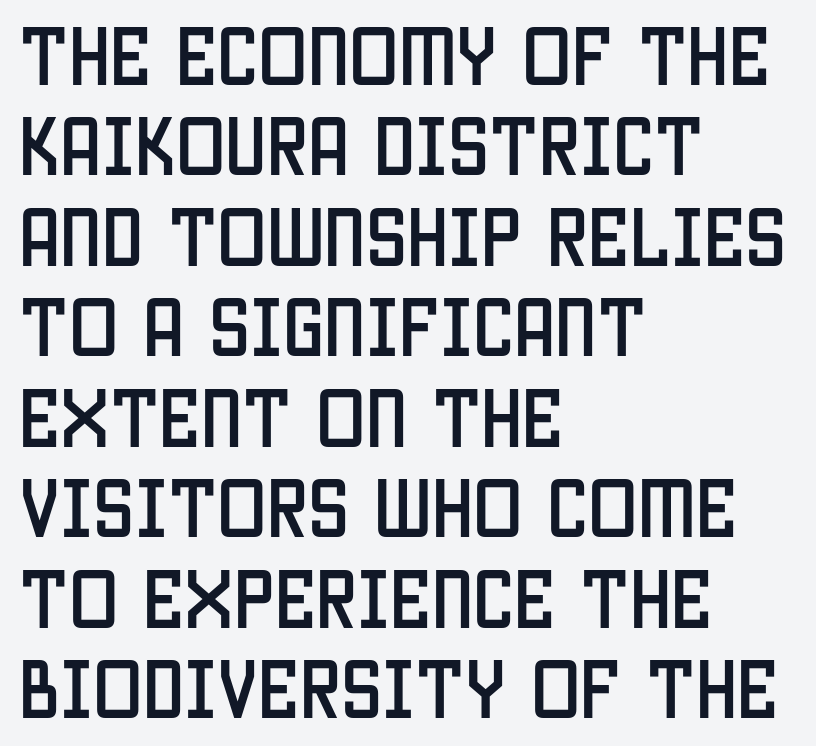
{"serif": "no", "italic": "no", "width": "condensed", "stroke_contrast": "low", "x_height": "large", "monospaced": "no", "underline": "no", "align": "left", "line_spacing": "normal", "line_spacing_ratio": 1.37, "letter_spacing": "normal", "letter_spacing_em": 0.0, "glyph_px": 66}
